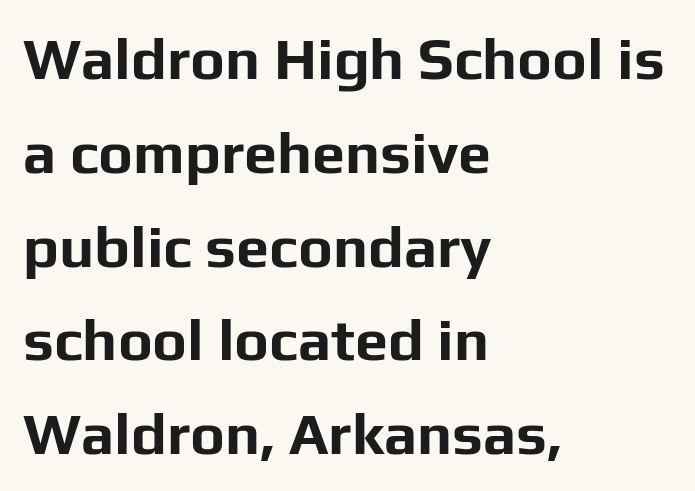
The image shows 59 px bold sans-serif type, upright; set left-aligned, normal line spacing (1.59x), normal letter spacing, not underlined; low stroke contrast and a medium x-height.
